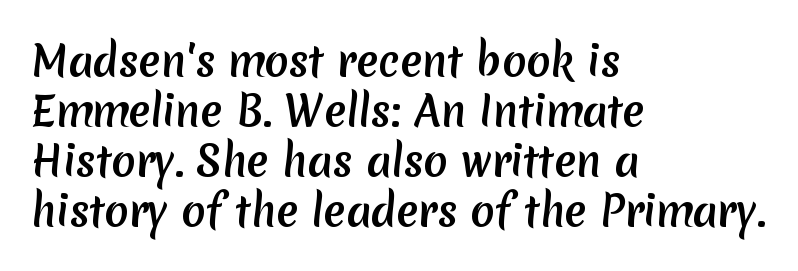
The image shows 40 px sans-serif type; set left-aligned, normal line spacing (1.25x), normal letter spacing, not underlined; medium stroke contrast and a medium x-height.
